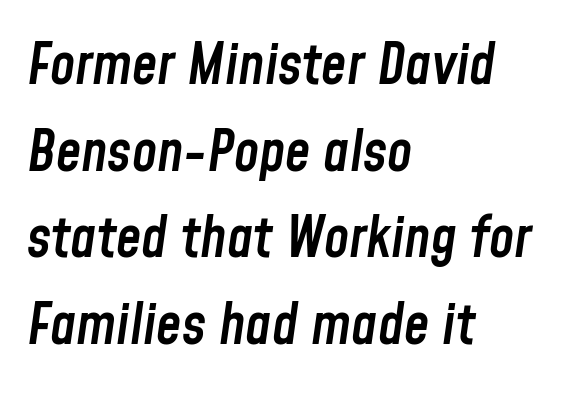
{"italic": "yes", "lean": "right", "slant_degrees": 8, "bold": "semi", "weight": "semibold", "width": "condensed", "stroke_contrast": "low", "x_height": "medium", "monospaced": "no", "underline": "no", "align": "left", "line_spacing": "normal", "line_spacing_ratio": 1.52, "letter_spacing": "normal", "letter_spacing_em": 0.0, "glyph_px": 57}
